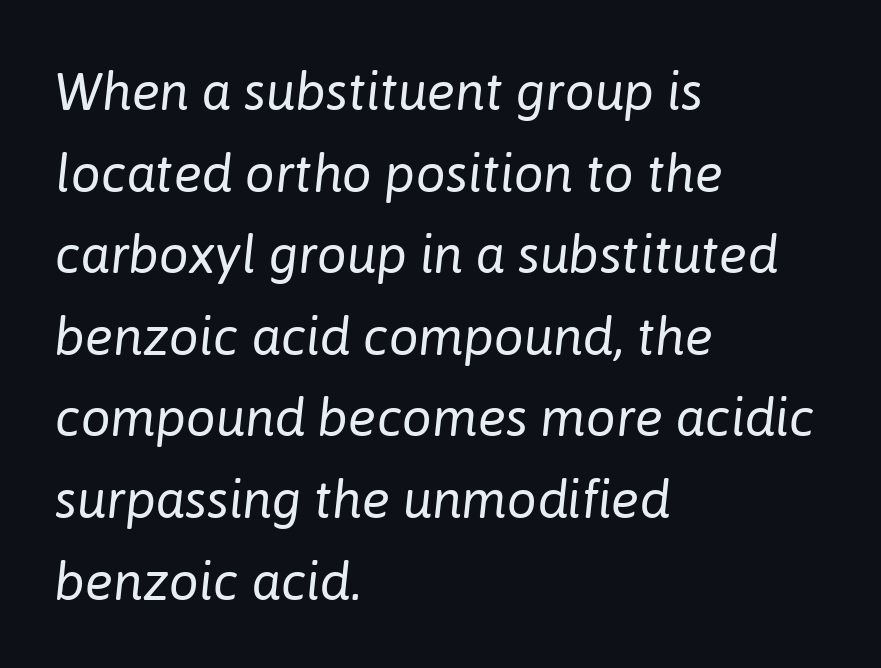
The image shows 53 px regular-weight type, italic (leaning right); set left-aligned, normal line spacing (1.54x), normal letter spacing, not underlined; low stroke contrast and a medium x-height.
